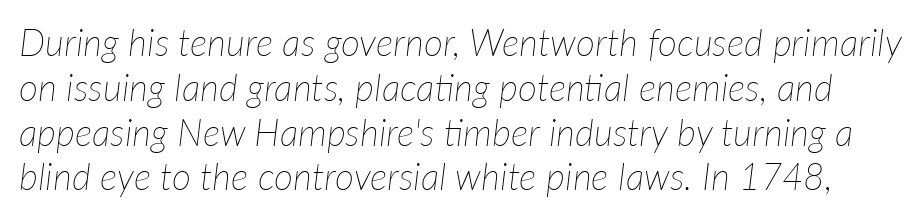
Q: Is the text bold? A: No.
Q: Is the text italic (slanted)? A: Yes, it leans right by about 7 degrees.
Q: Is the text underlined? A: No.
Q: Is the spacing between letters normal or unusually wide? A: Normal.
Q: Width (condensed, normal, or wide)? A: Normal.
Q: Stroke contrast? A: Low.
Q: x-height? A: Medium.
Q: Monospaced? A: No.
